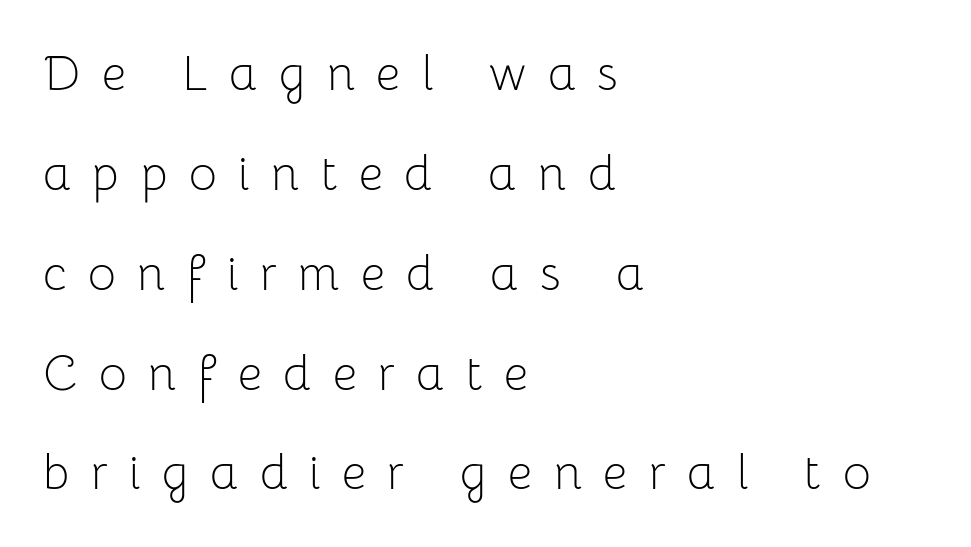
The designer dialed line spacing up above the default. The font sits on the lighter half of the weight spectrum, regular included. Display-style spreading of the glyphs; the letterfit is very open. Upright lettering throughout.
